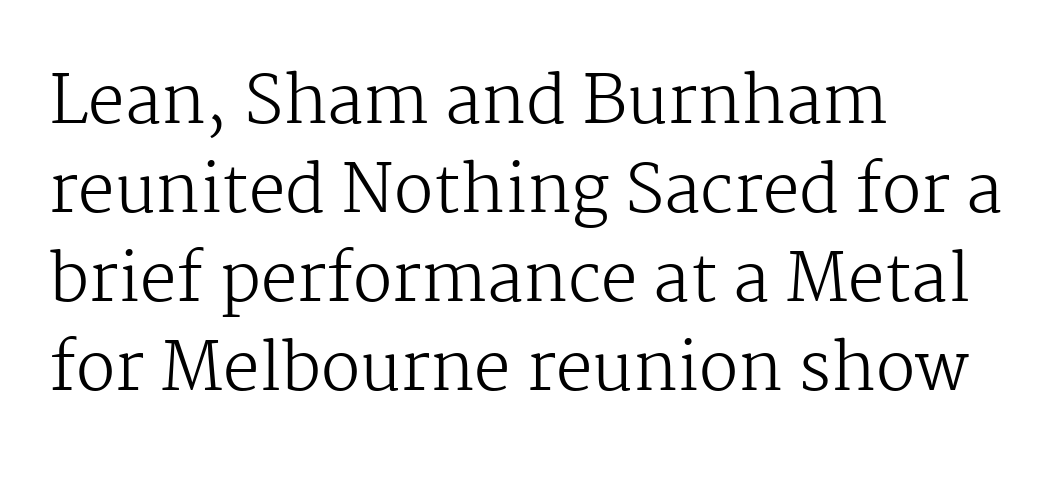
Q: Is the text bold? A: No.
Q: Is the text italic (slanted)? A: No, it is upright.
Q: Is the typeface a serif or a sans-serif typeface? A: Serif.
Q: Is the text underlined? A: No.
Q: How is the paragraph aligned? A: Left-aligned.
Q: Is the spacing between letters normal or unusually wide? A: Normal.
Q: Is the spacing between lines tight, normal or loose? A: Normal.
Q: Width (condensed, normal, or wide)? A: Normal.
Q: Stroke contrast? A: Medium.
Q: x-height? A: Medium.
Q: Monospaced? A: No.
